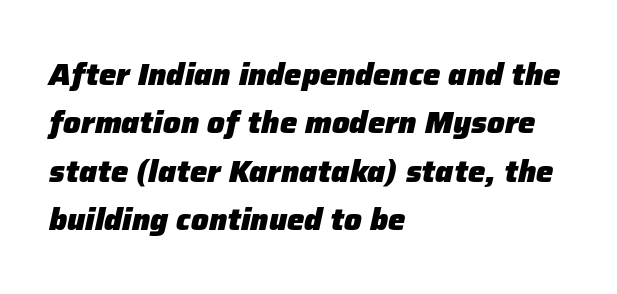
This rendering features lettering with no underline. The font's italic variant was chosen for this text. Every row of glyphs begins at an identical x-position on the left. These lines are rendered in a variable-pitch font.
